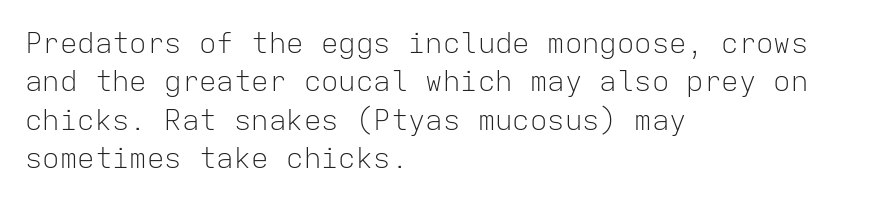
{"serif": "no", "italic": "no", "bold": "no", "weight": "light", "width": "normal", "stroke_contrast": "low", "x_height": "medium", "monospaced": "yes", "underline": "no", "align": "left", "line_spacing": "normal", "line_spacing_ratio": 1.32, "letter_spacing": "normal", "letter_spacing_em": 0.0, "glyph_px": 29}
